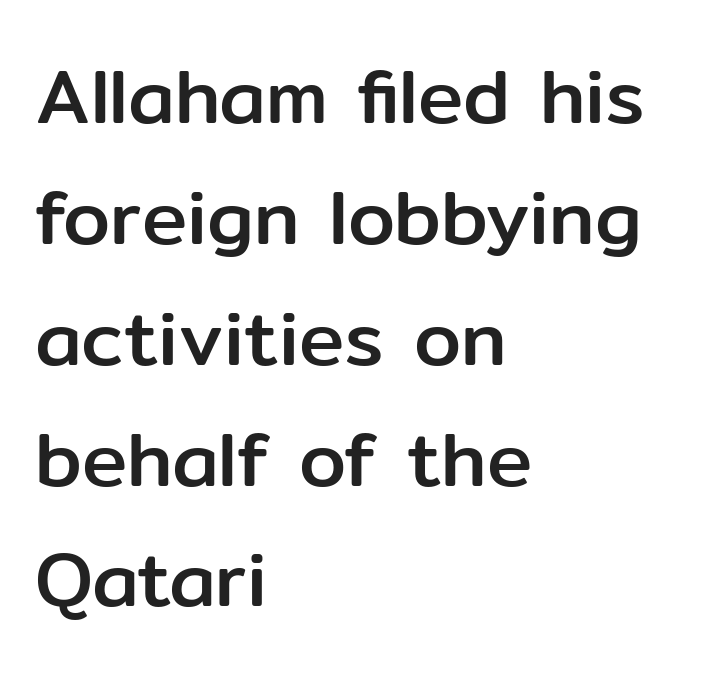
The image shows 76 px sans-serif type, upright; set left-aligned, normal line spacing (1.59x), normal letter spacing, not underlined; low stroke contrast and a medium x-height.
